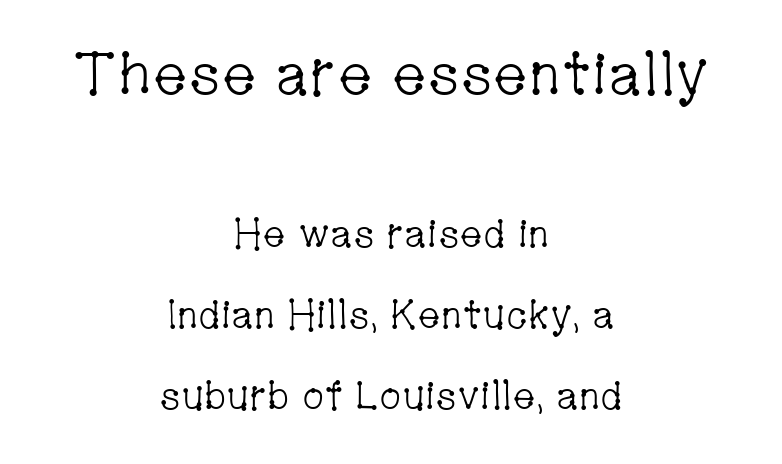
{"serif": "yes", "italic": "no", "bold": "no", "weight": "light", "width": "condensed", "stroke_contrast": "low", "x_height": "medium", "monospaced": "no", "underline": "no", "align": "center", "line_spacing": "loose", "line_spacing_ratio": 2.08, "letter_spacing": "normal", "letter_spacing_em": 0.0, "larger_block": "first", "size_ratio": 1.51, "glyph_px": 59}
